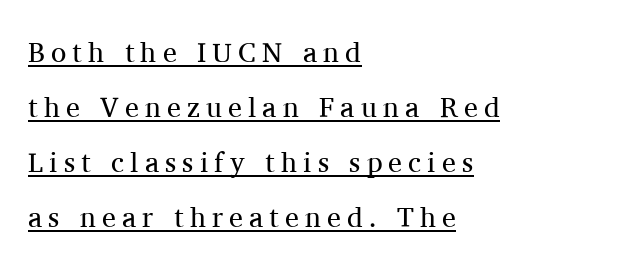
Characters remain perfectly vertical along every line. Leading: increased. Look at the tracking — it's clearly loosened, letters drifting apart. Notice how the passage keeps a crisp vertical edge on the left only. The face used here is proportionally spaced, like ordinary book or web type. Is this a heavy cut? Hardly; it is regular or lighter.
